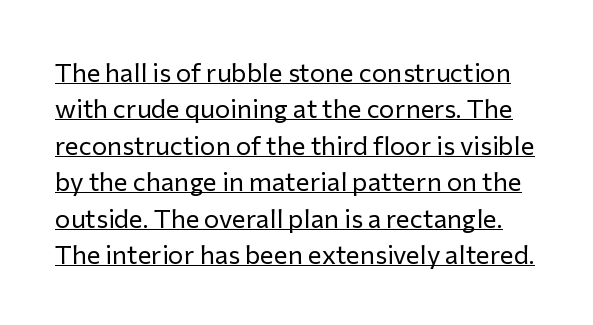
The space between consecutive lines is moderate. Glyph-to-glyph distance matches everyday printed text. Ascenders rise straight up at ninety degrees. The face used here appears with an underline applied. Letters have the restrained weight of plain body copy at most.
